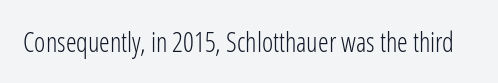
{"italic": "no", "bold": "no", "underline": "no", "letter_spacing": "normal", "letter_spacing_em": 0.0, "glyph_px": 27}
